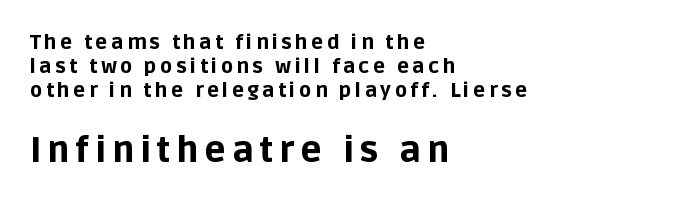
Stroke thickness is high; the sample reads as a true bold. All the whitespace from short lines collects on the right. Tall strokes in this sample are plumb rather than angled. Type without underlining. Stroke terminals: plain, sans-serif.
